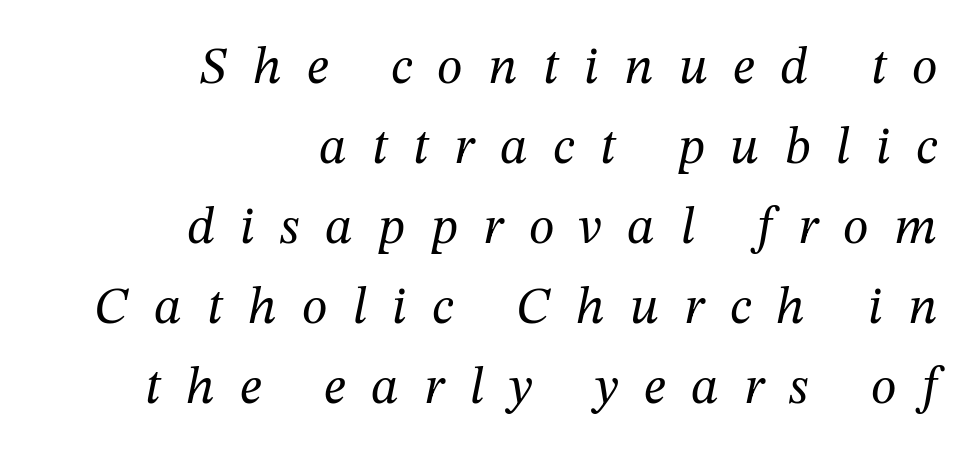
Q: Is the text bold? A: No.
Q: Is the text italic (slanted)? A: Yes, it leans right by about 12 degrees.
Q: Is the typeface a serif or a sans-serif typeface? A: Serif.
Q: Is the text underlined? A: No.
Q: How is the paragraph aligned? A: Right-aligned.
Q: Is the spacing between letters normal or unusually wide? A: Unusually wide.
Q: Is the spacing between lines tight, normal or loose? A: Normal.
Q: Width (condensed, normal, or wide)? A: Normal.
Q: Stroke contrast? A: Medium.
Q: x-height? A: Medium.
Q: Monospaced? A: No.
